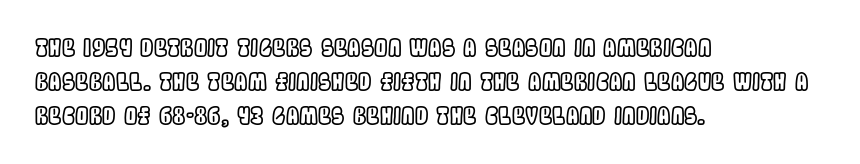
{"italic": "no", "underline": "no", "align": "left", "line_spacing": "normal", "line_spacing_ratio": 1.42, "letter_spacing": "normal", "letter_spacing_em": 0.0, "glyph_px": 24}
